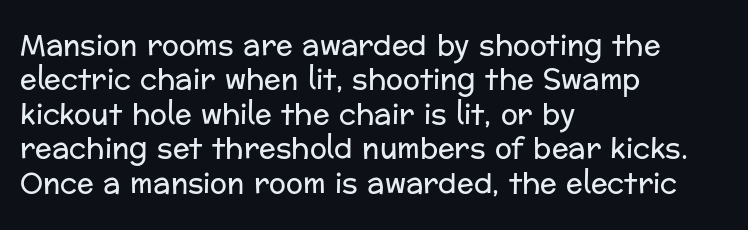
The line texture is even and compact thanks to regular tracking. Is the type heavy? It reads as light-to-regular instead. The typography opts for an upright posture over an oblique one. The foot of each line stays bare and open. The lines are quadded left. Think of a printed novel: that variable character pitch is what you see here.
